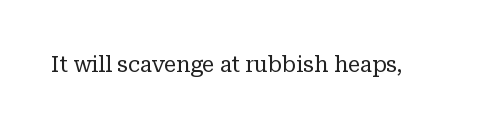
Q: Is the text bold? A: No.
Q: Is the text italic (slanted)? A: No, it is upright.
Q: Is the text underlined? A: No.
Q: Is the spacing between letters normal or unusually wide? A: Normal.
